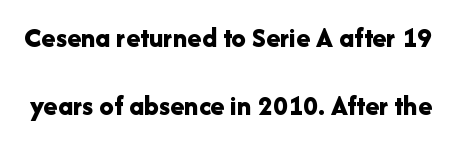
Q: Is the text bold? A: Yes.
Q: Is the text italic (slanted)? A: No, it is upright.
Q: Is the typeface a serif or a sans-serif typeface? A: Sans-serif.
Q: Is the text underlined? A: No.
Q: Is the spacing between letters normal or unusually wide? A: Normal.
Q: Is the spacing between lines tight, normal or loose? A: Loose.
Q: Width (condensed, normal, or wide)? A: Normal.
Q: Stroke contrast? A: Low.
Q: x-height? A: Medium.
Q: Monospaced? A: No.
